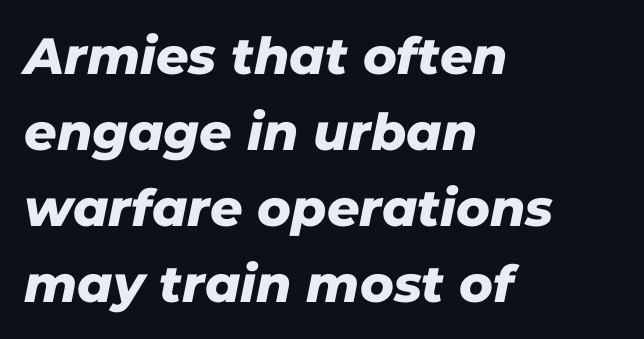
{"serif": "no", "width": "normal", "stroke_contrast": "low", "x_height": "medium", "monospaced": "no", "underline": "no", "align": "left", "line_spacing": "normal", "line_spacing_ratio": 1.49, "letter_spacing": "normal", "letter_spacing_em": 0.0, "glyph_px": 51}
